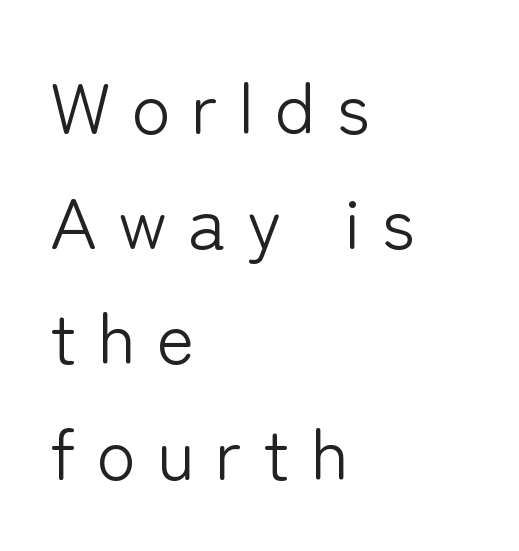
The image shows 72 px light sans-serif type, upright; set left-aligned, normal line spacing (1.6x), unusually wide letter spacing (+0.29 em), not underlined; low stroke contrast and a medium x-height.
